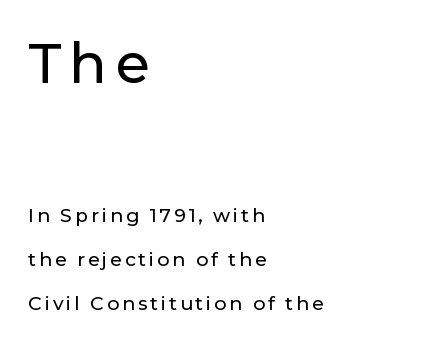
The image shows 56 px sans-serif type, upright; set left-aligned, loose line spacing (2.32x), not underlined; the first (top) block is 2.95x larger; low stroke contrast and a medium x-height.
